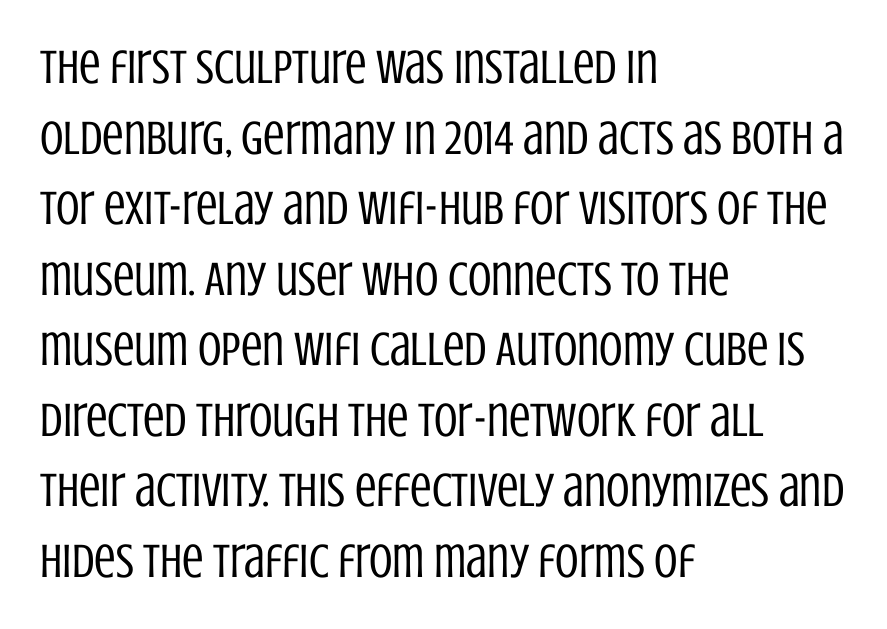
{"serif": "no", "italic": "no", "bold": "no", "weight": "regular", "width": "condensed", "stroke_contrast": "low", "x_height": "large", "monospaced": "no", "underline": "no", "align": "left", "line_spacing": "normal", "line_spacing_ratio": 1.47, "letter_spacing": "normal", "letter_spacing_em": 0.0, "glyph_px": 48}
